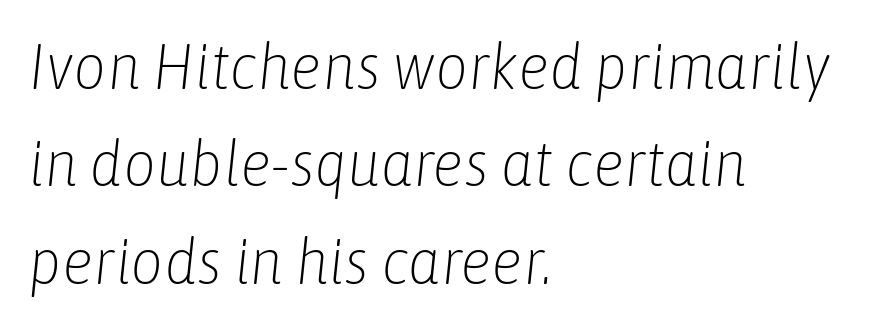
Q: Is the text bold? A: No.
Q: Is the text italic (slanted)? A: Yes, it leans right by about 6 degrees.
Q: Is the text underlined? A: No.
Q: How is the paragraph aligned? A: Left-aligned.
Q: Is the spacing between letters normal or unusually wide? A: Normal.
Q: Is the spacing between lines tight, normal or loose? A: Normal.
Q: Width (condensed, normal, or wide)? A: Condensed.
Q: Stroke contrast? A: Low.
Q: x-height? A: Medium.
Q: Monospaced? A: No.
